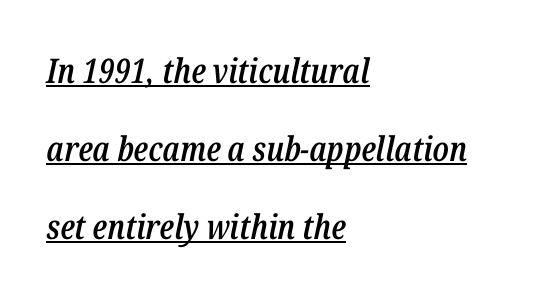
Q: Is the text bold? A: Semi-bold.
Q: Is the text italic (slanted)? A: Yes, it leans right by about 12 degrees.
Q: Is the text underlined? A: Yes.
Q: How is the paragraph aligned? A: Left-aligned.
Q: Is the spacing between letters normal or unusually wide? A: Normal.
Q: Is the spacing between lines tight, normal or loose? A: Loose.
Q: Width (condensed, normal, or wide)? A: Condensed.
Q: Stroke contrast? A: Low.
Q: x-height? A: Medium.
Q: Monospaced? A: No.
